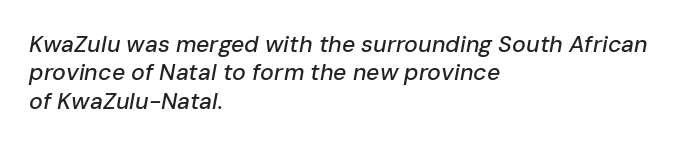
{"italic": "yes", "lean": "right", "slant_degrees": 10, "underline": "no", "align": "left", "line_spacing_ratio": 1.23, "letter_spacing": "normal", "letter_spacing_em": 0.0, "glyph_px": 23}
